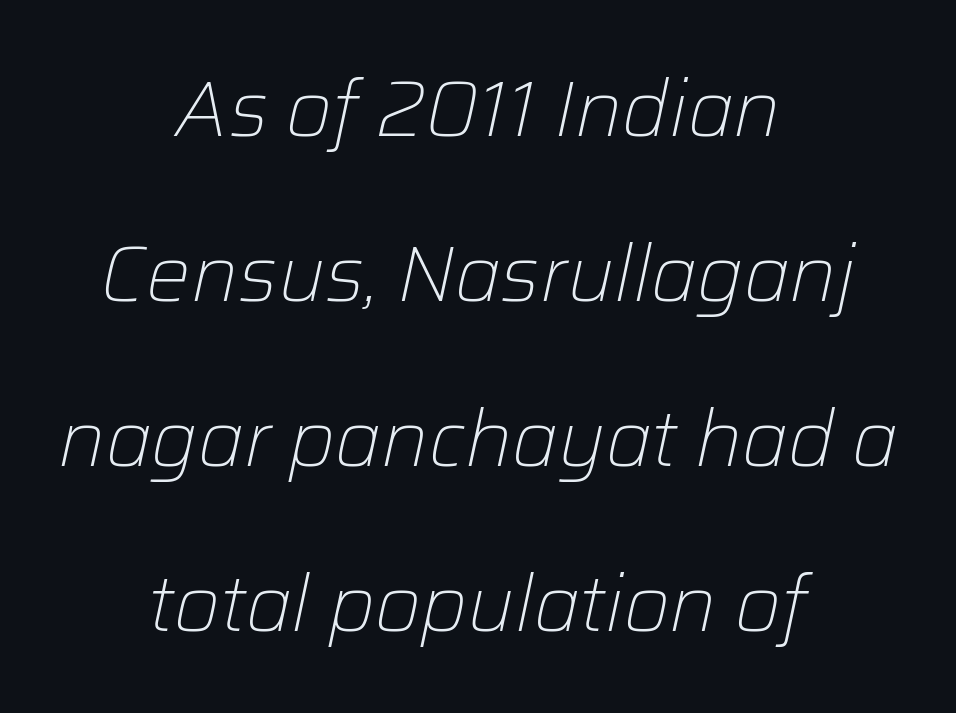
{"italic": "yes", "lean": "right", "slant_degrees": 12, "bold": "no", "weight": "light", "width": "normal", "stroke_contrast": "low", "x_height": "medium", "monospaced": "no", "underline": "no", "align": "center", "line_spacing": "loose", "line_spacing_ratio": 2.09, "letter_spacing": "normal", "letter_spacing_em": 0.0, "glyph_px": 79}
